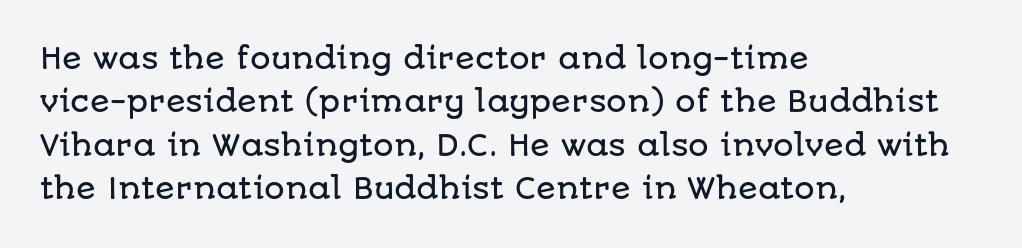
A typesetter would call this proportional, since set widths differ per character. Rule under the text: the space is simply empty. This block has exactly the height ordinary leading produces. Line beginnings align vertically; line endings do not.
